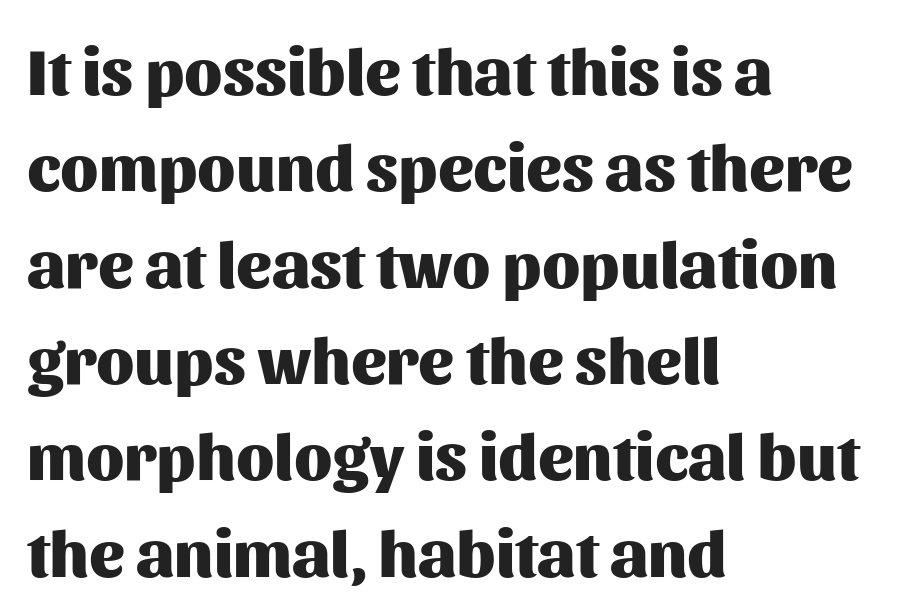
The face used here has the dense, thick strokes of a bold. Reading down the block, your eye returns to a fixed left position each line. The strip under each line holds only bare page. In terms of letterspacing, this is plain default setting. Students, observe: this is what conventionally led text looks like.
